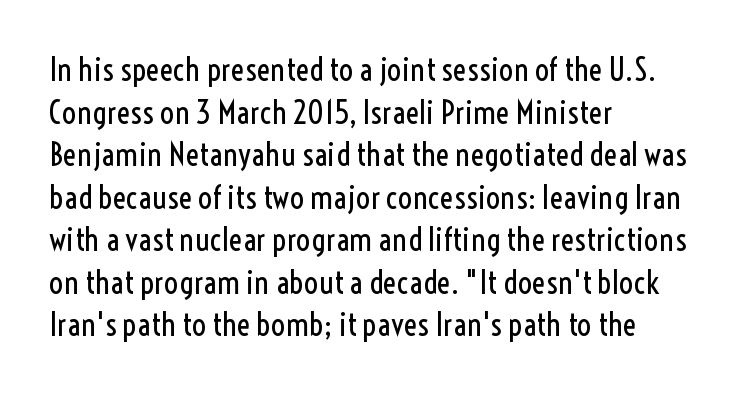
These lines are rendered in a variable-pitch font. Horizontally, the lines are justified to the leading edge only. The area under the type is left untouched. The typesetting does not lean heavy: it is not bold.
